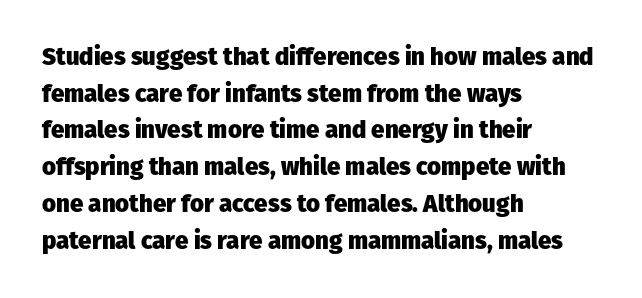
{"italic": "no", "bold": "yes", "underline": "no", "align": "left", "line_spacing": "normal", "line_spacing_ratio": 1.53, "letter_spacing": "normal", "letter_spacing_em": 0.0, "glyph_px": 24}
